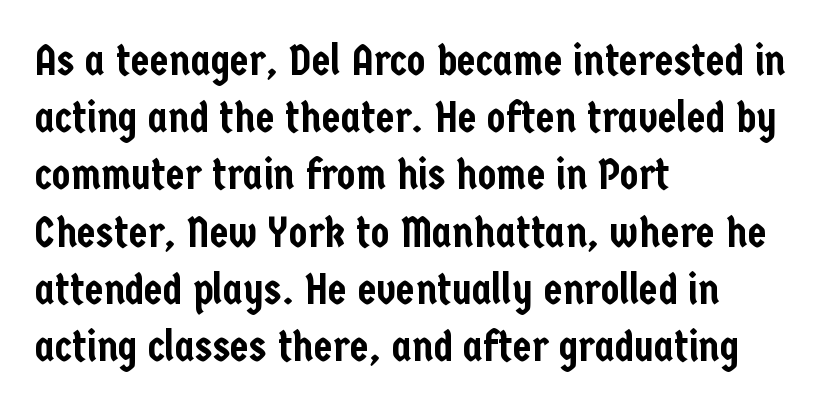
{"serif": "no", "italic": "no", "width": "condensed", "stroke_contrast": "low", "x_height": "medium", "monospaced": "no", "underline": "no", "align": "left", "line_spacing": "normal", "line_spacing_ratio": 1.33, "letter_spacing": "normal", "letter_spacing_em": 0.0, "glyph_px": 43}
